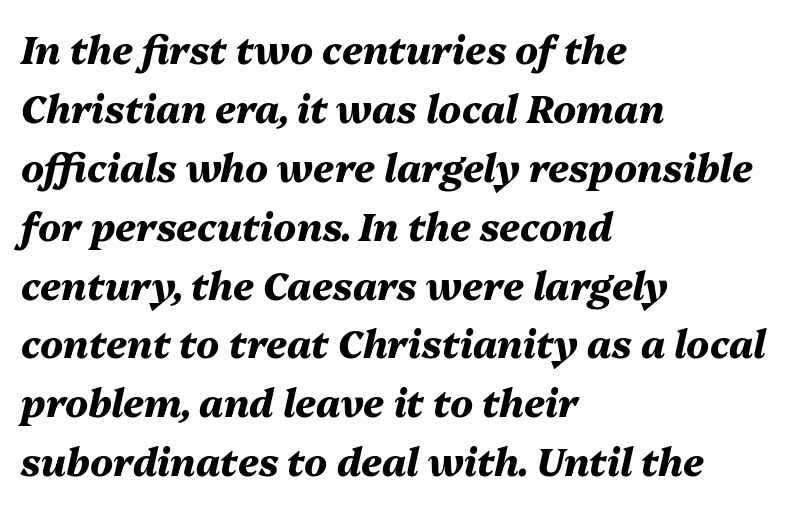
The image shows 38 px heavy type, italic (leaning right); set left-aligned, normal line spacing (1.55x), normal letter spacing, not underlined; medium stroke contrast and a medium x-height.
